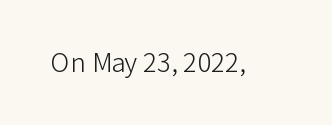
The image shows 26 px text type, upright; set normal letter spacing, not underlined.
